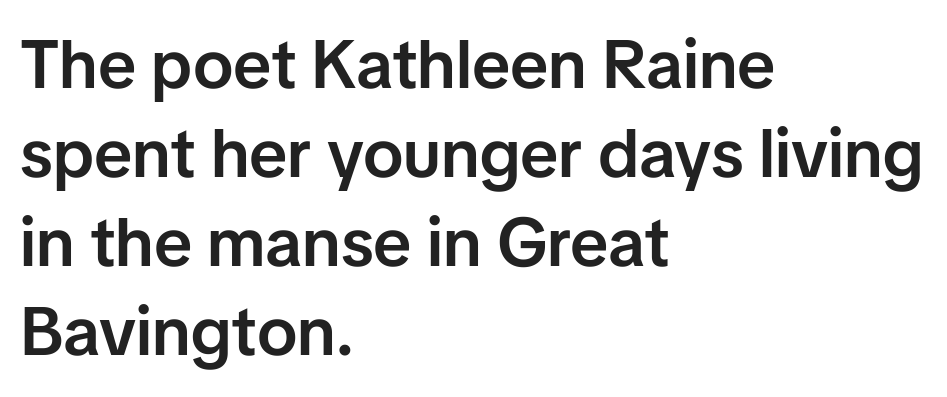
The image shows 68 px semibold sans-serif type, upright; set left-aligned, normal line spacing (1.31x), normal letter spacing, not underlined; low stroke contrast and a medium x-height.
